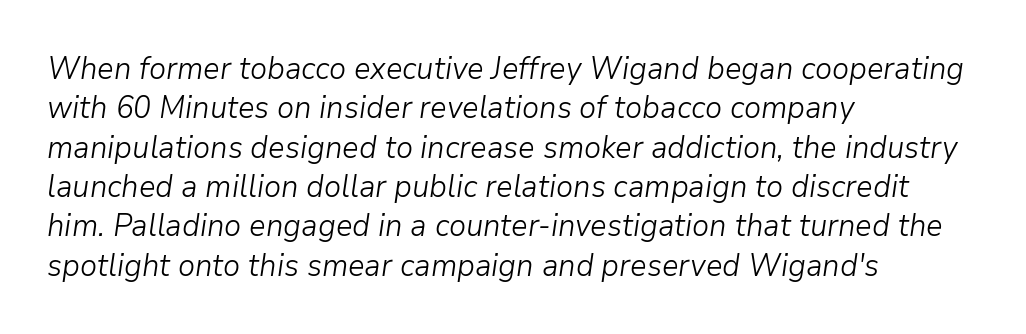
{"italic": "yes", "lean": "right", "slant_degrees": 9, "bold": "no", "weight": "light", "width": "normal", "stroke_contrast": "low", "x_height": "medium", "monospaced": "no", "underline": "no", "align": "left", "line_spacing": "normal", "line_spacing_ratio": 1.27, "letter_spacing": "normal", "letter_spacing_em": 0.0, "glyph_px": 31}
